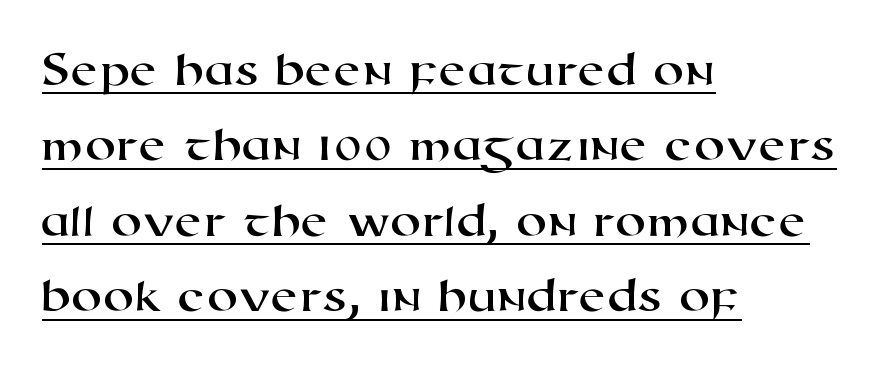
The image shows 50 px wide sans-serif type; set left-aligned, normal line spacing (1.51x), normal letter spacing, underlined; high stroke contrast and a medium x-height.
